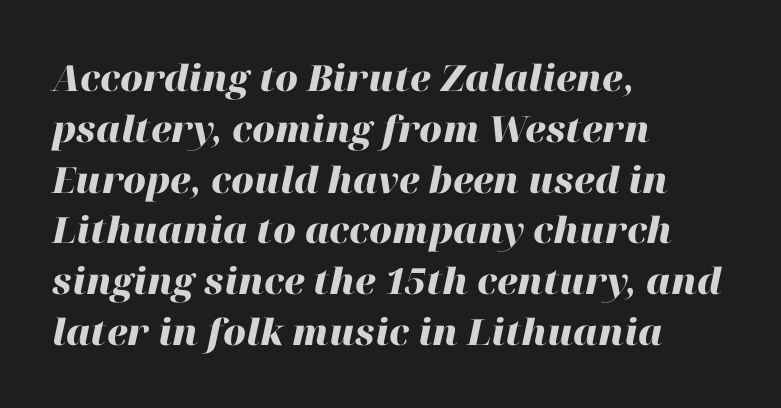
The face used here is proportionally spaced, like ordinary book or web type. Successive baselines arrive at the customary interval. Posture: slanted. Weight: bold. The gap between lines stays unmarked.
